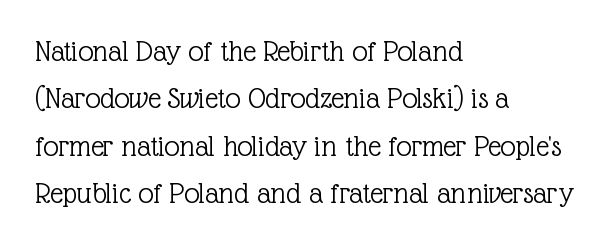
The image shows 31 px light serif type, upright; set left-aligned, normal line spacing (1.53x), normal letter spacing, not underlined; a medium x-height.
